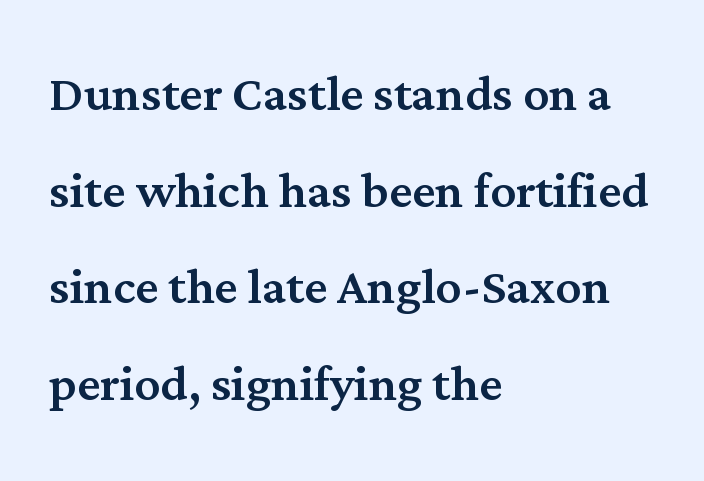
The image shows 64 px serif type, upright; set left-aligned, normal line spacing (1.51x), normal letter spacing, not underlined; medium stroke contrast and a medium x-height.
